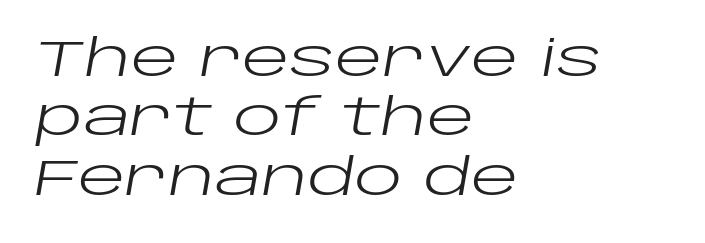
Short note: letters normally spaced. A bare baseline throughout the passage. Which margin do the lines hug? The left one — the right edge is uneven. The cut favours lightness, reaching ordinary text weight at its darkest. Yep, that's italic — everything's leaning. Looks like regular typesetting: each glyph gets only the width it needs.
